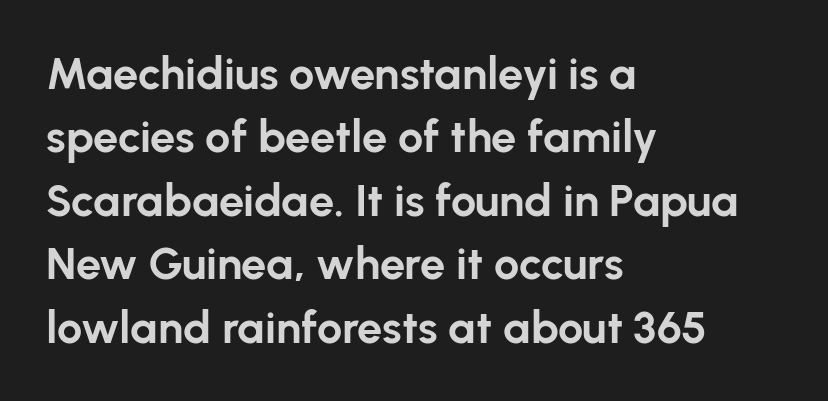
{"serif": "no", "italic": "no", "bold": "yes", "weight": "bold", "width": "normal", "stroke_contrast": "low", "x_height": "medium", "monospaced": "no", "underline": "no", "align": "left", "line_spacing": "normal", "line_spacing_ratio": 1.41, "letter_spacing": "normal", "letter_spacing_em": 0.0, "glyph_px": 45}
